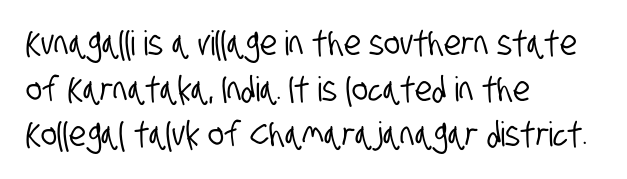
{"serif": "no", "width": "condensed", "stroke_contrast": "low", "x_height": "large", "monospaced": "no", "underline": "no", "align": "left", "line_spacing": "normal", "line_spacing_ratio": 1.34, "letter_spacing": "normal", "letter_spacing_em": 0.0, "glyph_px": 34}
